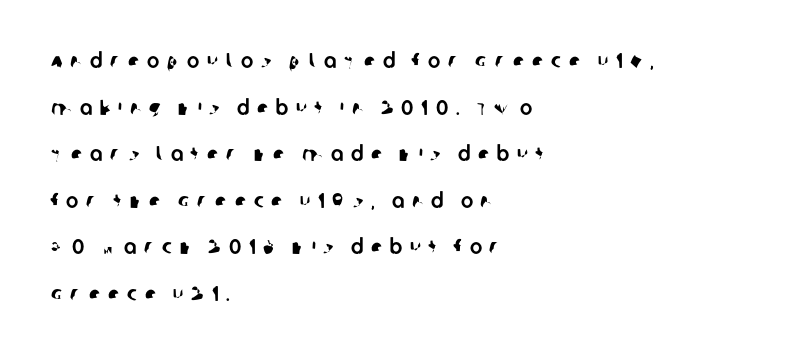
The image shows 21 px text type; set left-aligned, loose line spacing (2.22x), unusually wide letter spacing (+0.36 em), not underlined.
